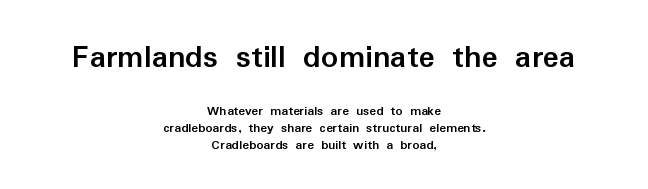
Q: Is the text bold? A: Yes.
Q: Is the text italic (slanted)? A: No, it is upright.
Q: Is the typeface a serif or a sans-serif typeface? A: Sans-serif.
Q: Is the text underlined? A: No.
Q: How is the paragraph aligned? A: Centered.
Q: Is the spacing between letters normal or unusually wide? A: Normal.
Q: Which block of text is set in a larger size, the first (top) or the second (bottom)? A: The first (top) one.
Q: Width (condensed, normal, or wide)? A: Normal.
Q: Stroke contrast? A: Low.
Q: x-height? A: Medium.
Q: Monospaced? A: No.
